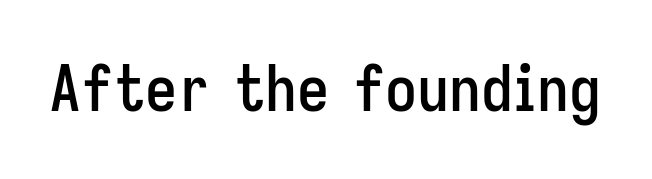
The baseline area is clear. Each word holds together tightly as a unit, with standard inter-letter gaps. Ordinary non-slanted type is in use. The font family rendered here belongs to the sans-serif group.
